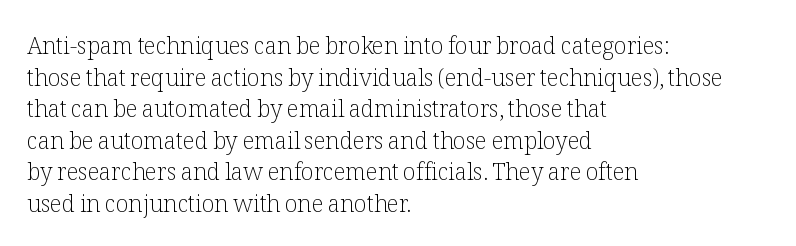
The image shows 23 px text type, upright; set left-aligned, normal line spacing (1.37x), normal letter spacing, not underlined.
